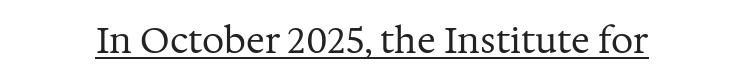
The image shows 35 px regular-weight serif type, upright; set normal letter spacing, underlined; medium stroke contrast and a medium x-height.
